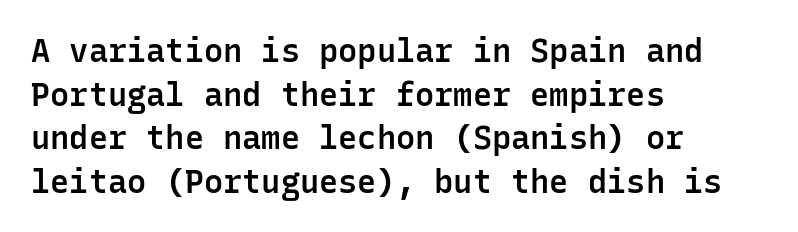
Q: Is the text bold? A: Semi-bold.
Q: Is the text italic (slanted)? A: No, it is upright.
Q: Is the typeface a serif or a sans-serif typeface? A: Sans-serif.
Q: Is the text underlined? A: No.
Q: How is the paragraph aligned? A: Left-aligned.
Q: Is the spacing between letters normal or unusually wide? A: Normal.
Q: Is the spacing between lines tight, normal or loose? A: Normal.
Q: Width (condensed, normal, or wide)? A: Normal.
Q: Stroke contrast? A: Low.
Q: x-height? A: Medium.
Q: Monospaced? A: Yes.
